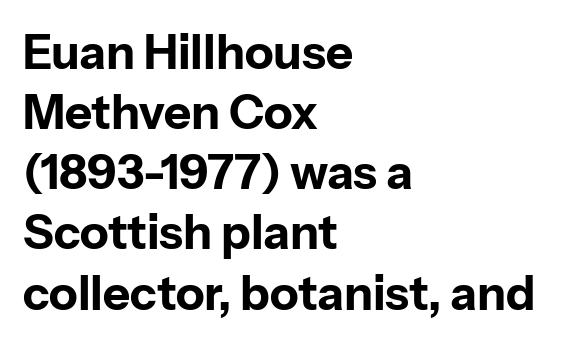
The lines sit at an ordinary, default distance from one another. Observe the absence of serifs on each vertical stroke in this sample. The face used here is proportionally spaced, like ordinary book or web type. A full-strength bold gives these letters their thick strokes. Horizontal alignment here is leftward, the default for most running prose. Glance below the letters and you will spot only blank space.
